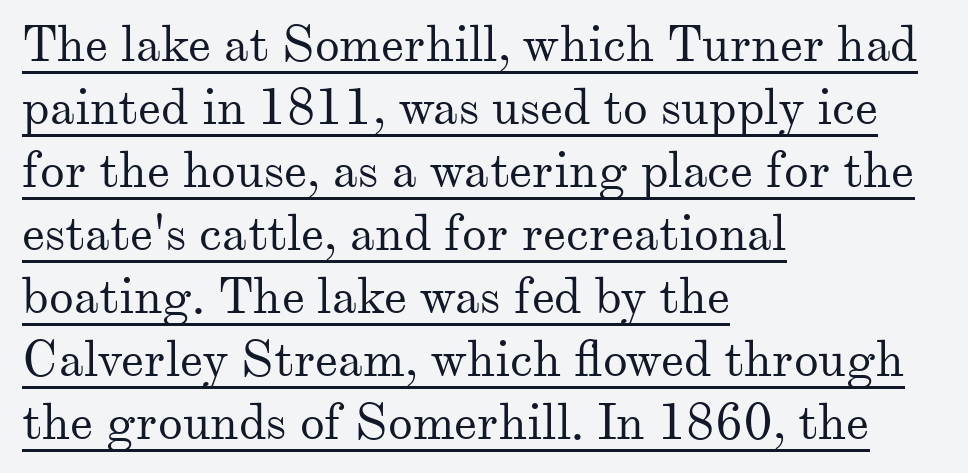
{"serif": "yes", "italic": "no", "bold": "no", "weight": "regular", "width": "normal", "stroke_contrast": "medium", "x_height": "small", "monospaced": "no", "underline": "yes", "align": "left", "line_spacing": "normal", "line_spacing_ratio": 1.26, "letter_spacing": "normal", "letter_spacing_em": 0.0, "glyph_px": 50}
